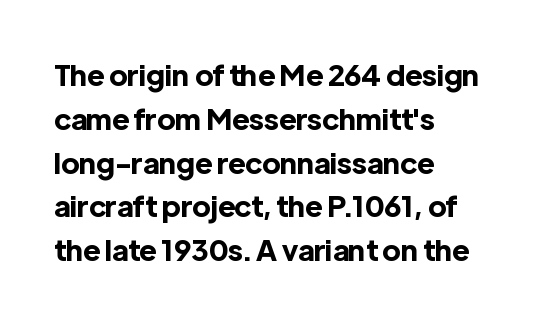
Q: Is the text bold? A: Yes.
Q: Is the text italic (slanted)? A: No, it is upright.
Q: Is the typeface a serif or a sans-serif typeface? A: Sans-serif.
Q: Is the text underlined? A: No.
Q: How is the paragraph aligned? A: Left-aligned.
Q: Is the spacing between letters normal or unusually wide? A: Normal.
Q: Is the spacing between lines tight, normal or loose? A: Normal.
Q: Width (condensed, normal, or wide)? A: Normal.
Q: x-height? A: Medium.
Q: Monospaced? A: No.
